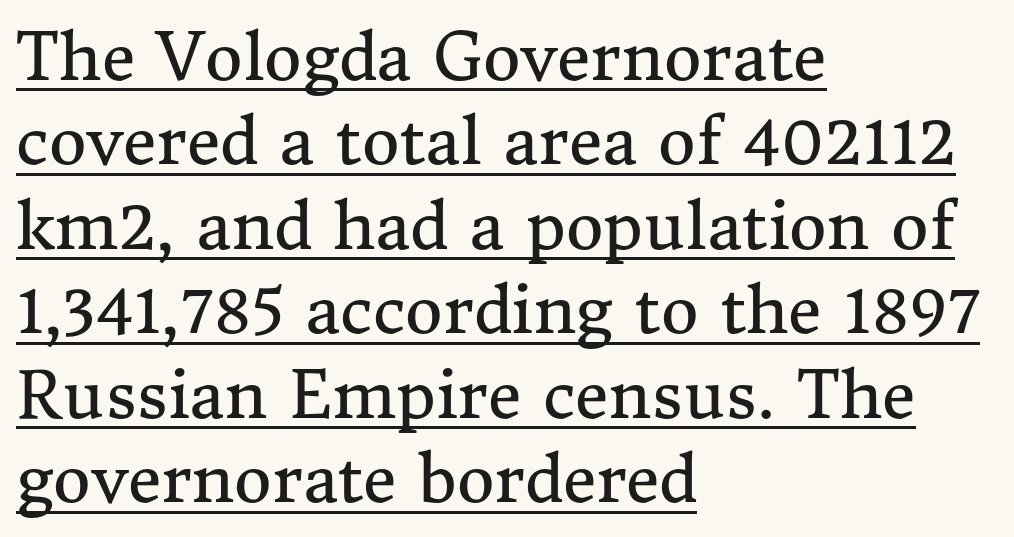
The image shows 65 px regular-weight serif type, upright; set left-aligned, normal line spacing (1.3x), normal letter spacing, underlined; medium stroke contrast and a medium x-height.
